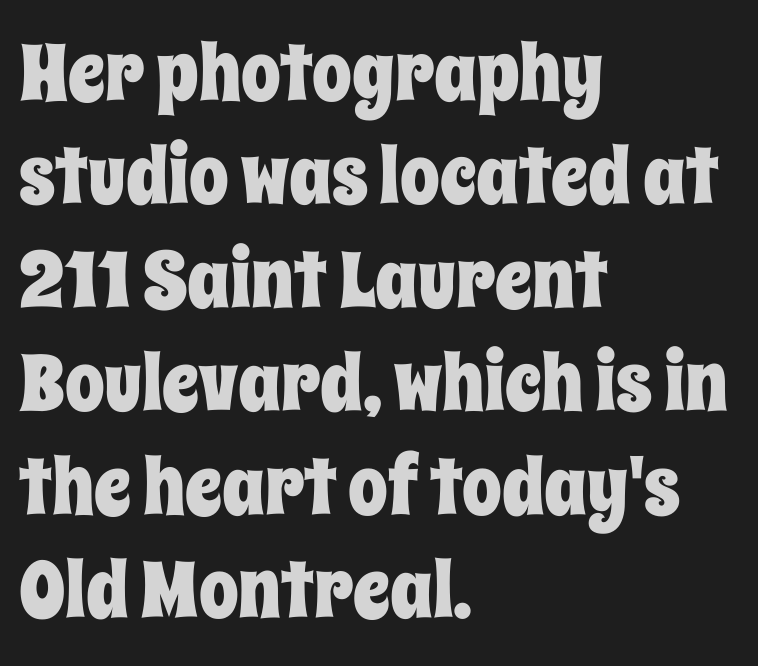
The image shows 79 px condensed type, upright; set left-aligned, normal line spacing (1.31x), normal letter spacing, not underlined; low stroke contrast and a large x-height.
